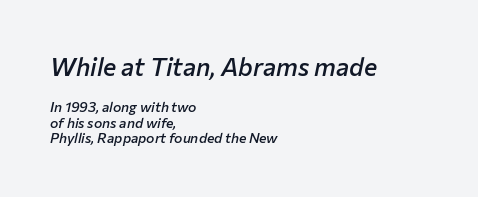
The image shows 25 px text type, italic (leaning right); set left-aligned, tight line spacing (1.1x), normal letter spacing, not underlined; the first (top) block is 1.79x larger.
